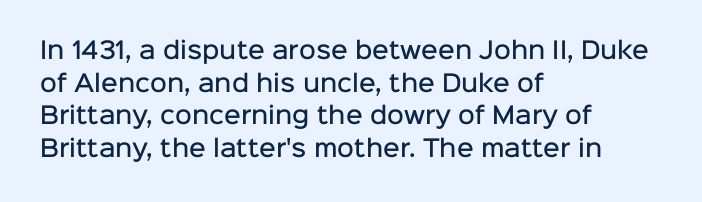
{"italic": "no", "bold": "semi", "underline": "no", "align": "left", "line_spacing": "normal", "line_spacing_ratio": 1.42, "letter_spacing": "normal", "letter_spacing_em": 0.0, "glyph_px": 23}
